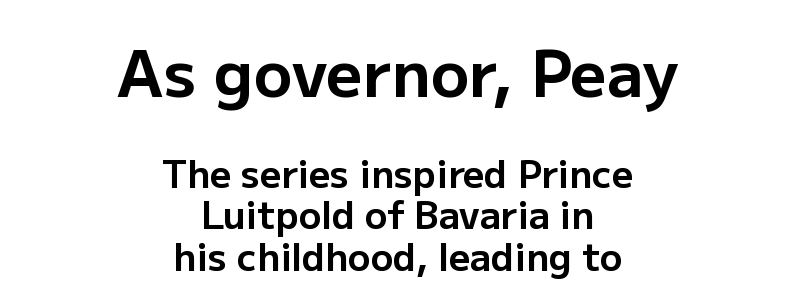
This is roman type, the default non-slanted kind. Serifs: no, the terminals of the letterforms are clean. Is the letter spacing exaggerated? No — it looks like the ordinary default. In terms of leading, this rendering errs on the cramped side. Each letter keeps its own natural width here, so spacing adapts to shape. The baseline area is clear.
